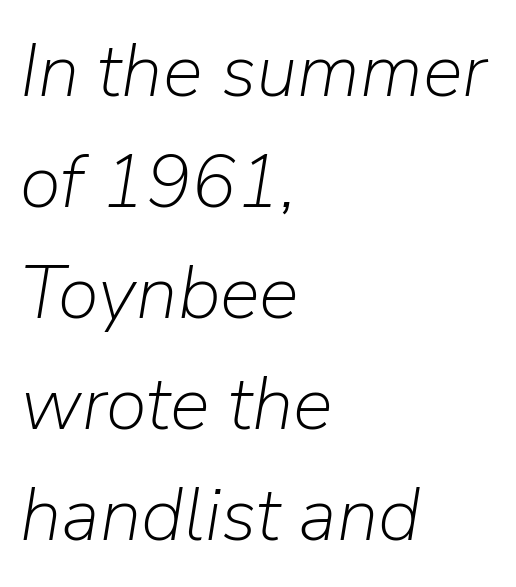
{"italic": "yes", "lean": "right", "slant_degrees": 9, "bold": "no", "weight": "light", "width": "normal", "stroke_contrast": "low", "x_height": "medium", "monospaced": "no", "underline": "no", "align": "left", "line_spacing": "normal", "line_spacing_ratio": 1.48, "letter_spacing": "normal", "letter_spacing_em": 0.0, "glyph_px": 75}
